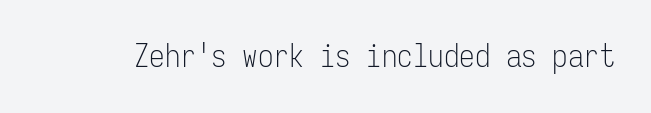
Looks like terminal output: every glyph gets an equal slot. Characters remain perfectly vertical along every line. Between one letter and the next there's only the usual sliver of space. No heavy texture on the line: the type isn't bold. The type family on display is of the sans-serif kind.
